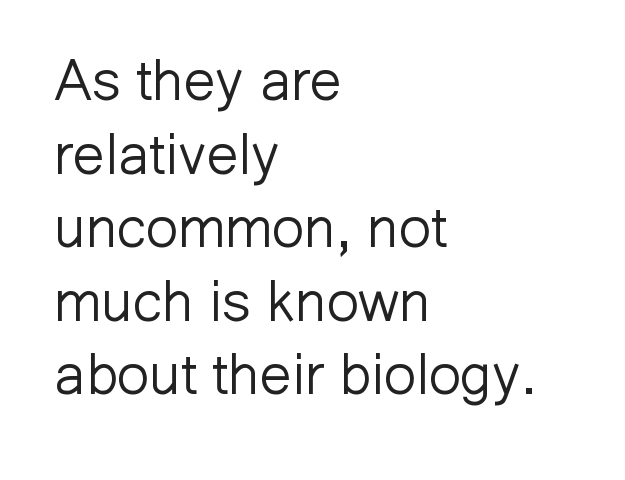
{"serif": "no", "italic": "no", "bold": "no", "weight": "light", "width": "normal", "stroke_contrast": "low", "x_height": "medium", "monospaced": "no", "underline": "no", "align": "left", "line_spacing": "normal", "line_spacing_ratio": 1.29, "letter_spacing": "normal", "letter_spacing_em": 0.0, "glyph_px": 57}
